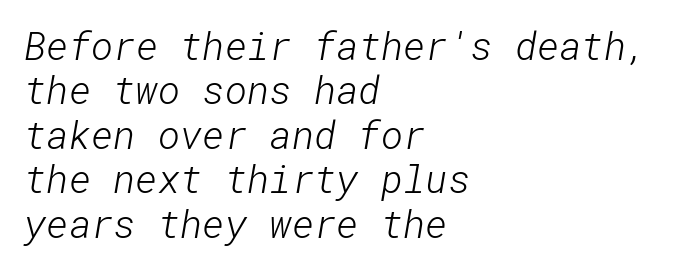
{"serif": "no", "bold": "no", "weight": "light", "width": "normal", "stroke_contrast": "low", "x_height": "medium", "underline": "no", "align": "left", "line_spacing_ratio": 1.17, "letter_spacing": "normal", "letter_spacing_em": 0.0, "glyph_px": 38}
